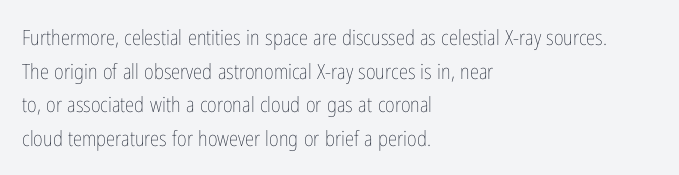
The image shows 21 px text type, upright; set left-aligned, normal line spacing (1.6x), normal letter spacing, not underlined.
